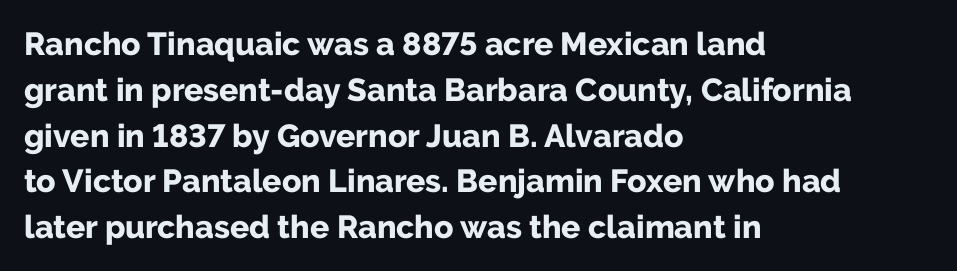
The image shows 32 px bold sans-serif type, upright; set left-aligned, normal line spacing (1.43x), normal letter spacing, not underlined; low stroke contrast and a medium x-height.
